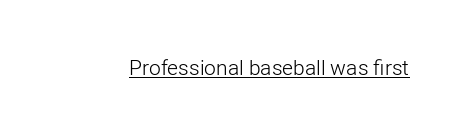
The image shows 21 px text type, upright; set normal letter spacing, underlined.
